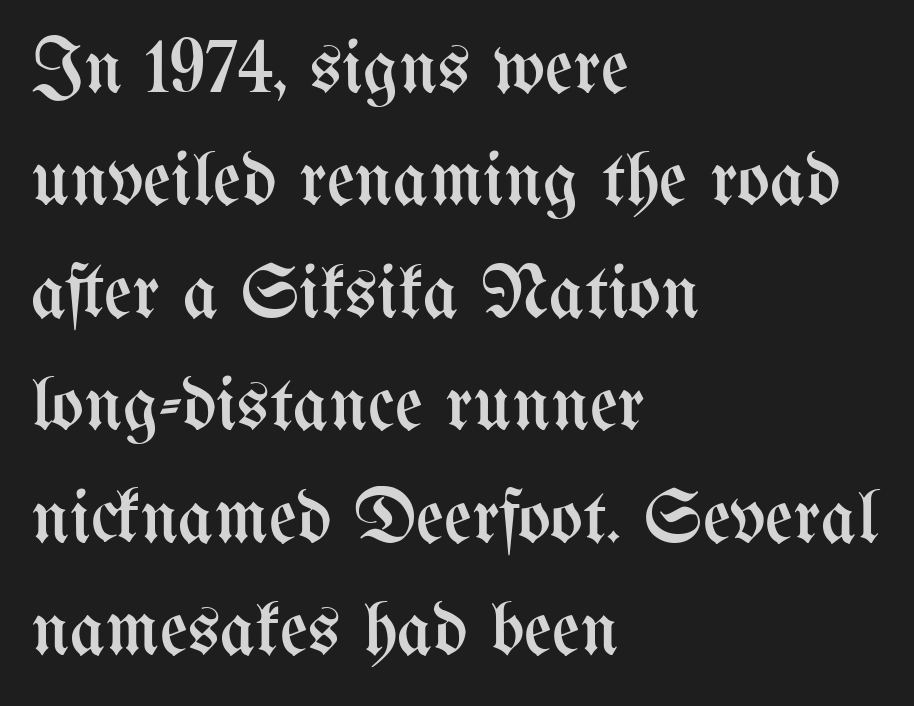
{"italic": "no", "bold": "no", "weight": "regular", "width": "condensed", "stroke_contrast": "medium", "x_height": "medium", "monospaced": "no", "underline": "no", "align": "left", "line_spacing": "normal", "line_spacing_ratio": 1.46, "letter_spacing": "normal", "letter_spacing_em": 0.0, "glyph_px": 77}
